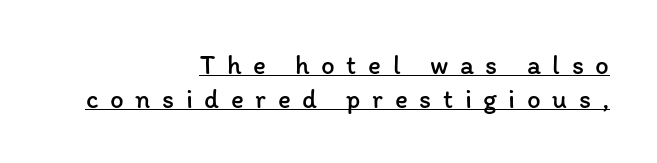
Q: Is the text bold? A: No.
Q: Is the text italic (slanted)? A: No, it is upright.
Q: Is the text underlined? A: Yes.
Q: How is the paragraph aligned? A: Right-aligned.
Q: Is the spacing between letters normal or unusually wide? A: Unusually wide.
Q: Is the spacing between lines tight, normal or loose? A: Normal.
